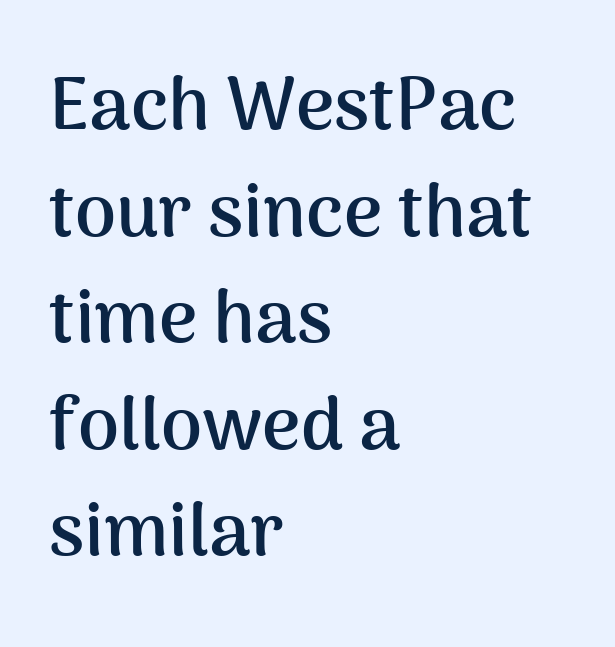
Q: Is the text bold? A: Yes.
Q: Is the text italic (slanted)? A: No, it is upright.
Q: Is the typeface a serif or a sans-serif typeface? A: Sans-serif.
Q: Is the text underlined? A: No.
Q: How is the paragraph aligned? A: Left-aligned.
Q: Is the spacing between letters normal or unusually wide? A: Normal.
Q: Is the spacing between lines tight, normal or loose? A: Normal.
Q: Width (condensed, normal, or wide)? A: Normal.
Q: Stroke contrast? A: Medium.
Q: x-height? A: Medium.
Q: Monospaced? A: No.
